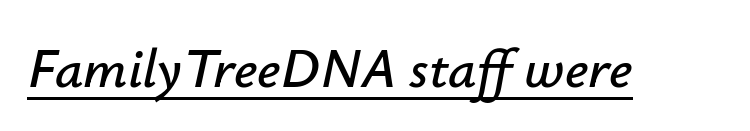
Nothing unusual about the tracking: characters are spaced as the font intends. Note the varied advance widths — an 'i' is clearly narrower than an 'm'. Underlined type. Notice how the stems are inclined rather than vertical — that's the hallmark of italics.
